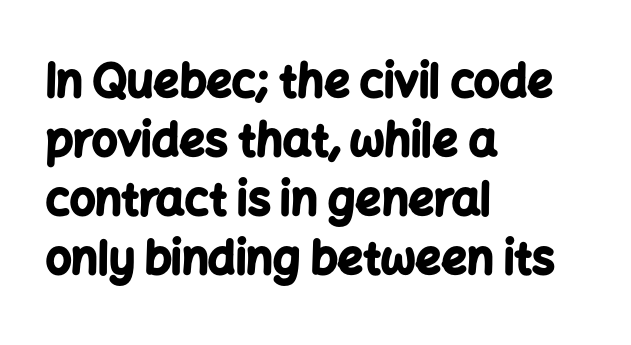
{"serif": "no", "italic": "no", "bold": "yes", "weight": "bold", "width": "normal", "stroke_contrast": "low", "x_height": "medium", "monospaced": "no", "underline": "no", "align": "left", "line_spacing": "normal", "line_spacing_ratio": 1.31, "letter_spacing": "normal", "letter_spacing_em": 0.0, "glyph_px": 45}
